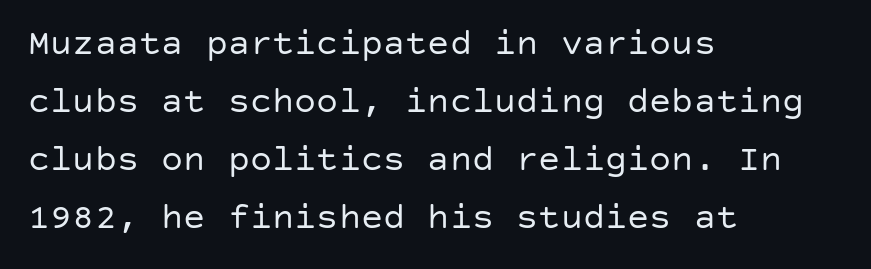
{"serif": "no", "italic": "no", "bold": "no", "weight": "regular", "width": "normal", "stroke_contrast": "low", "x_height": "large", "underline": "no", "align": "left", "line_spacing": "normal", "line_spacing_ratio": 1.57, "letter_spacing": "normal", "letter_spacing_em": 0.0, "glyph_px": 37}
